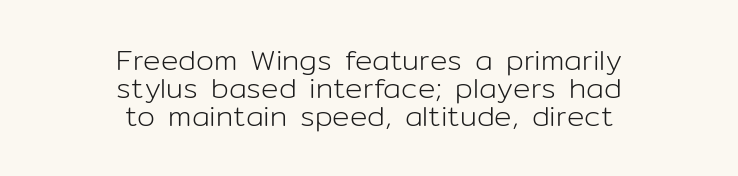
This is not heavy type; no bold has been used. Line spacing here is tight. The face used here is proportionally spaced, like ordinary book or web type. The text block is weighted toward neither margin, spreading evenly from the middle. Honestly, the letter spacing is just normal — you wouldn't notice it. Stroke terminals: plain, sans-serif.
